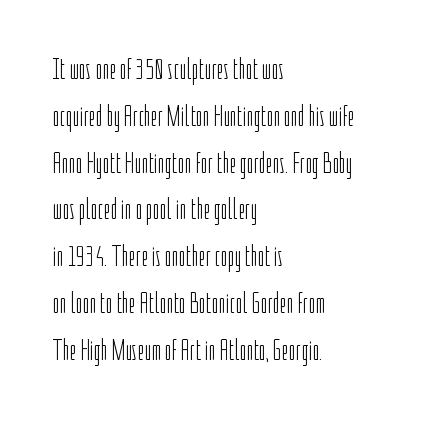
This rendering employs a face without finishing strokes, i.e., a sans-serif. The characters are drawn with everyday or finer stroke widths. One-word summary of the alignment: left. This sample keeps an unexceptional amount of space between lines. Lines of text with bare space underneath. Does the lettering tilt? It doesn't — this is upright.
